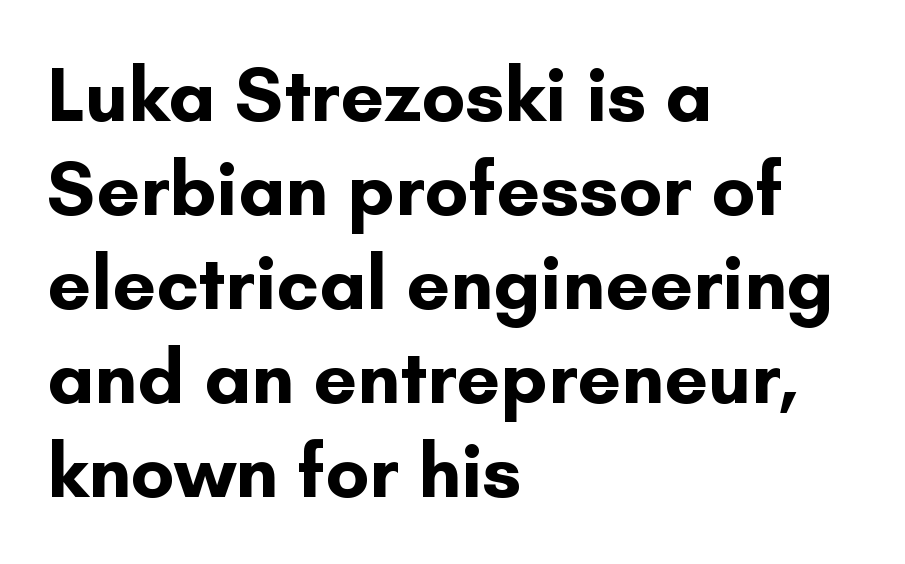
Q: Is the text bold? A: Yes.
Q: Is the text italic (slanted)? A: No, it is upright.
Q: Is the typeface a serif or a sans-serif typeface? A: Sans-serif.
Q: Is the text underlined? A: No.
Q: How is the paragraph aligned? A: Left-aligned.
Q: Is the spacing between letters normal or unusually wide? A: Normal.
Q: Width (condensed, normal, or wide)? A: Normal.
Q: Stroke contrast? A: Low.
Q: x-height? A: Small.
Q: Monospaced? A: No.
